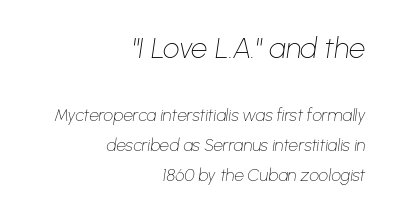
Reading down the block, your eye finds every line finishing at a fixed right position. Is the stroke heavy? The answer is a plain regular-or-lighter. Honestly, the letter spacing is just normal — you wouldn't notice it. The face used here is proportionally spaced, like ordinary book or web type. The initial chunk of copy outweighs the following chunk in type size. The space beneath each line is pristine and unruled.
